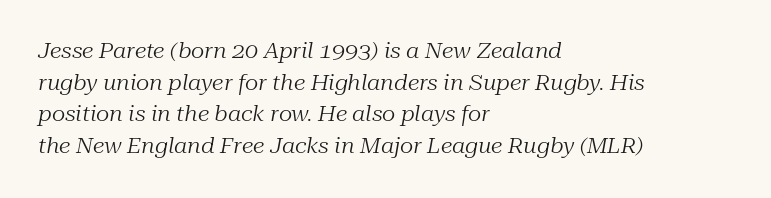
The image shows 21 px text type, italic (leaning right); set left-aligned, normal line spacing (1.51x), normal letter spacing, not underlined.
